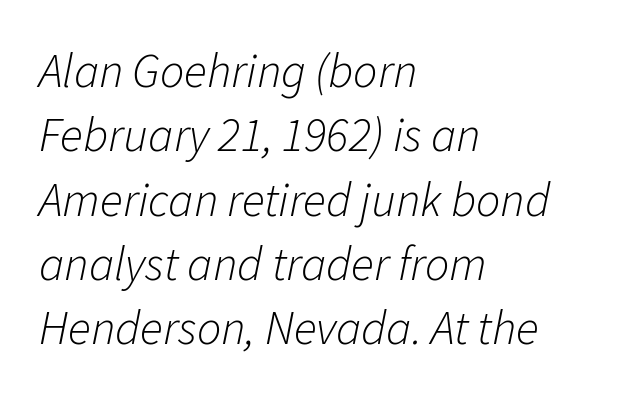
{"italic": "yes", "lean": "right", "slant_degrees": 11, "bold": "no", "weight": "light", "width": "normal", "stroke_contrast": "low", "x_height": "medium", "monospaced": "no", "underline": "no", "align": "left", "line_spacing": "normal", "line_spacing_ratio": 1.34, "letter_spacing": "normal", "letter_spacing_em": 0.0, "glyph_px": 48}
